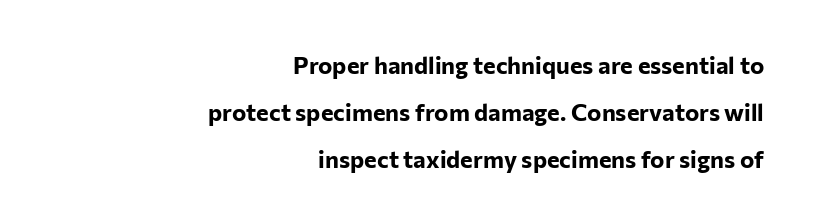
{"italic": "no", "bold": "yes", "underline": "no", "align": "right", "line_spacing": "loose", "line_spacing_ratio": 1.95, "letter_spacing": "normal", "letter_spacing_em": 0.0, "glyph_px": 24}
